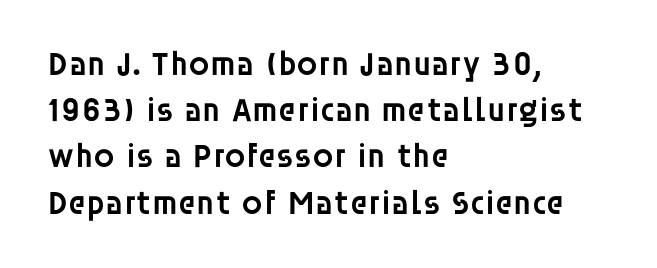
{"serif": "no", "italic": "no", "bold": "semi", "weight": "semibold", "width": "normal", "stroke_contrast": "low", "x_height": "large", "monospaced": "no", "underline": "no", "align": "left", "line_spacing": "normal", "line_spacing_ratio": 1.36, "letter_spacing": "normal", "letter_spacing_em": 0.0, "glyph_px": 34}
